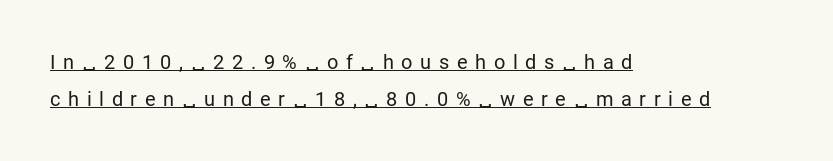
The image shows 20 px text type, upright; set left-aligned, line spacing 1.83x, unusually wide letter spacing (+0.38 em), underlined.
